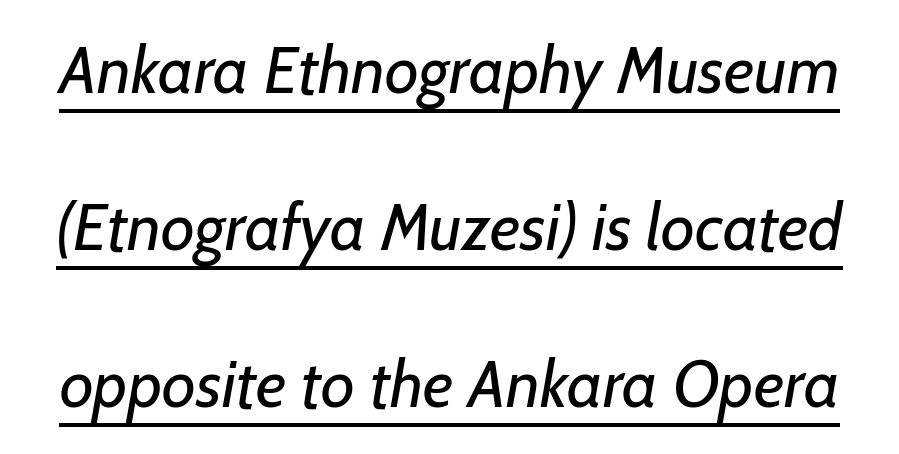
{"serif": "no", "bold": "no", "weight": "regular", "width": "normal", "stroke_contrast": "low", "x_height": "medium", "monospaced": "no", "underline": "yes", "line_spacing": "loose", "line_spacing_ratio": 2.38, "letter_spacing": "normal", "letter_spacing_em": 0.0, "glyph_px": 66}
